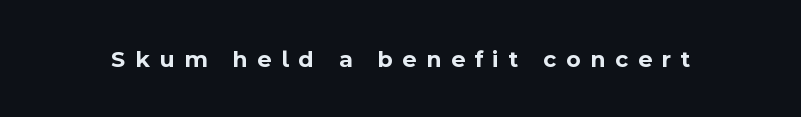
{"italic": "no", "bold": "yes", "underline": "no", "letter_spacing": "wide", "letter_spacing_em": 0.4, "glyph_px": 24}
